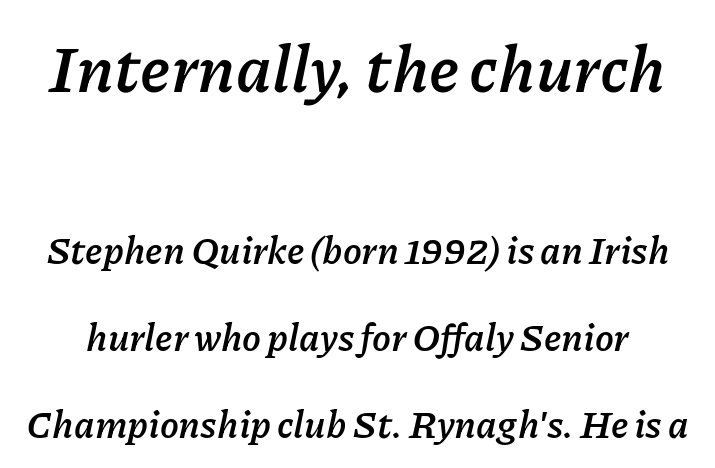
The image shows 66 px semibold type, italic (leaning right); set loose line spacing (2.28x), normal letter spacing, not underlined; the first (top) block is 1.74x larger; low stroke contrast and a medium x-height.
